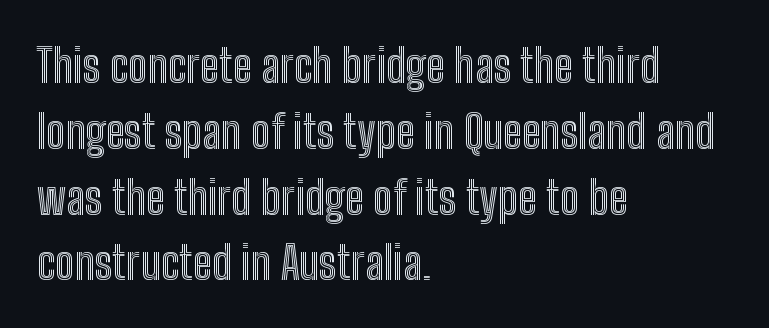
Looks like regular typesetting: each glyph gets only the width it needs. Quick note: not italic, upright. Horizontal bands of white between lines are of average thickness. The horizontal fit of the characters is conventional and even. All the whitespace from short lines collects on the right. Descenders are the only things crossing below the line.
